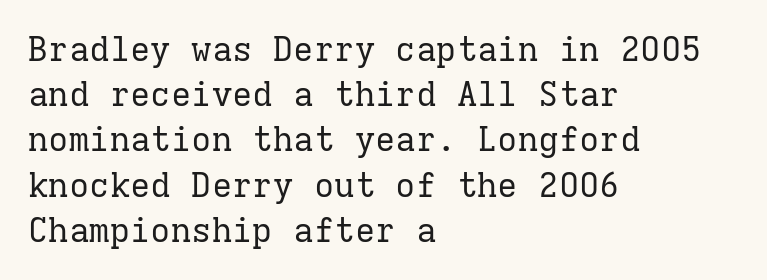
{"serif": "yes", "italic": "no", "bold": "no", "weight": "regular", "width": "normal", "stroke_contrast": "low", "x_height": "medium", "monospaced": "yes", "underline": "no", "align": "left", "line_spacing": "normal", "line_spacing_ratio": 1.33, "letter_spacing": "normal", "letter_spacing_em": 0.0, "glyph_px": 34}
